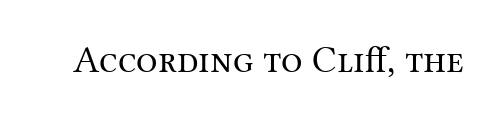
Q: Is the text bold? A: No.
Q: Is the text italic (slanted)? A: No, it is upright.
Q: Is the typeface a serif or a sans-serif typeface? A: Serif.
Q: Is the text underlined? A: No.
Q: Is the spacing between letters normal or unusually wide? A: Normal.
Q: Width (condensed, normal, or wide)? A: Normal.
Q: Stroke contrast? A: Medium.
Q: x-height? A: Medium.
Q: Monospaced? A: No.
